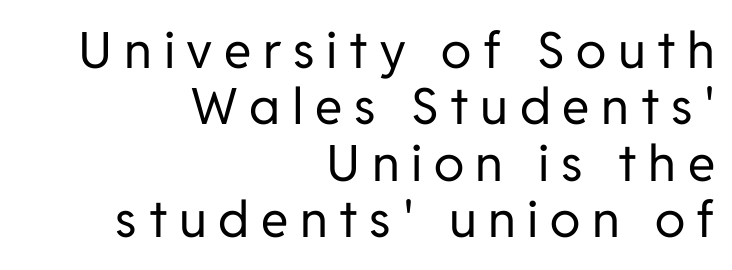
The image shows 50 px regular-weight sans-serif type, upright; set right-aligned, tight line spacing (1.13x), unusually wide letter spacing (+0.23 em), not underlined; low stroke contrast and a medium x-height.
